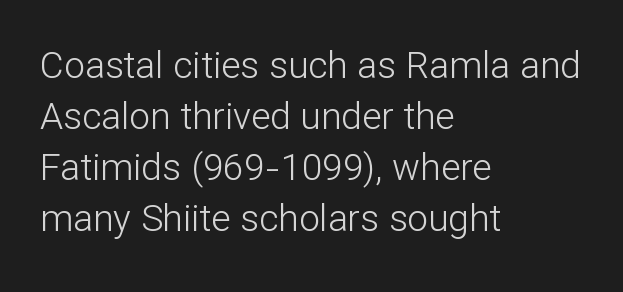
{"serif": "no", "italic": "no", "bold": "no", "weight": "light", "width": "normal", "stroke_contrast": "low", "x_height": "medium", "monospaced": "no", "underline": "no", "align": "left", "line_spacing": "normal", "line_spacing_ratio": 1.38, "letter_spacing": "normal", "letter_spacing_em": 0.0, "glyph_px": 37}
